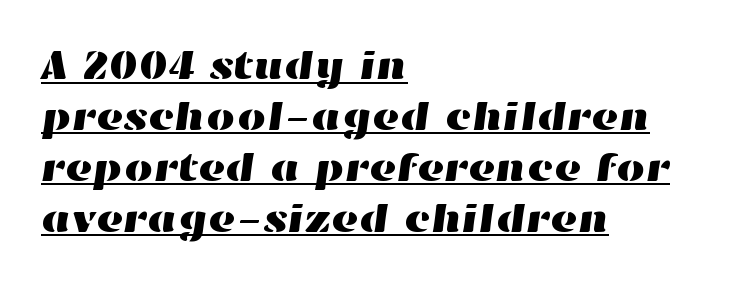
{"width": "wide", "stroke_contrast": "high", "x_height": "medium", "monospaced": "no", "underline": "yes", "align": "left", "line_spacing_ratio": 1.24, "letter_spacing": "normal", "letter_spacing_em": 0.0, "glyph_px": 41}
